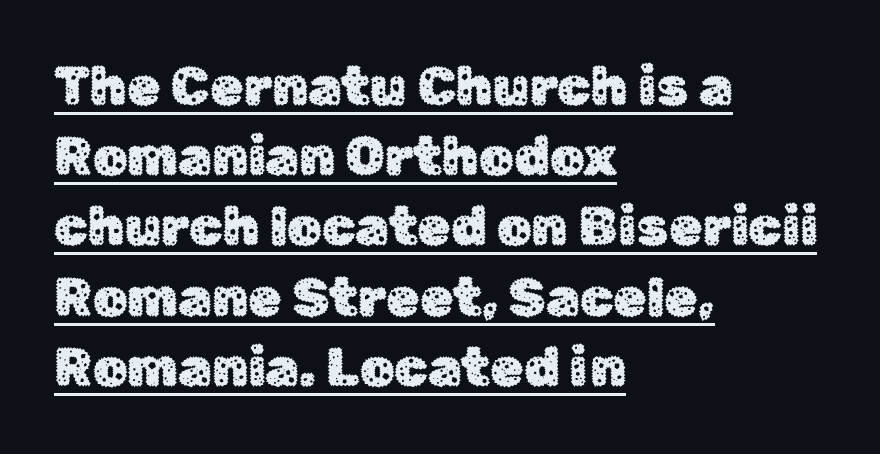
Nope, not italic — everything's standing straight. What decoration does the sample have? An underline. The rendering shows plain stroke endings on the letterforms — a sans-serif design. These lines keep a tight, regular rhythm from letter to letter. Proportional: the letters do not fall into vertical columns. Notice how descenders clear the ascenders below comfortably — that's standard leading.
